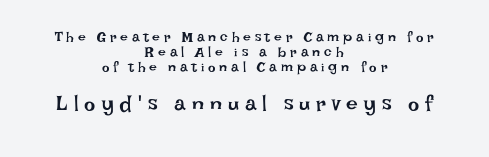
Reading down the block, each line starts at a different indent, mirrored at its end. Larger block? The one below; the one above is distinctly smaller. Underlining? Definitely not there. The passage shown is not bold in any degree.
